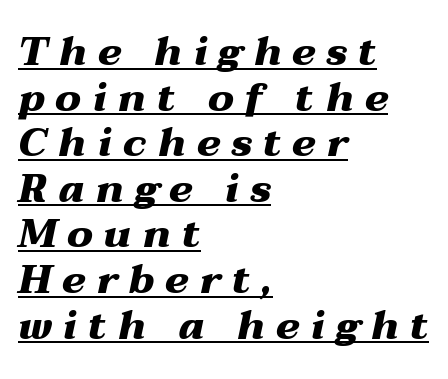
Q: Is the text bold? A: Yes.
Q: Is the text italic (slanted)? A: Yes, it leans right by about 12 degrees.
Q: Is the text underlined? A: Yes.
Q: How is the paragraph aligned? A: Left-aligned.
Q: Is the spacing between letters normal or unusually wide? A: Unusually wide.
Q: Is the spacing between lines tight, normal or loose? A: Tight.
Q: Width (condensed, normal, or wide)? A: Wide.
Q: Stroke contrast? A: Medium.
Q: x-height? A: Medium.
Q: Monospaced? A: No.
